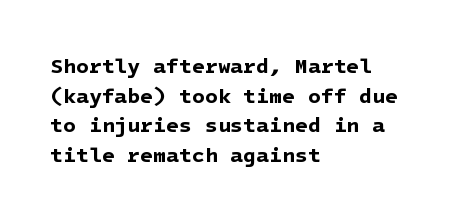
Q: Is the text bold? A: Yes.
Q: Is the text underlined? A: No.
Q: How is the paragraph aligned? A: Left-aligned.
Q: Is the spacing between letters normal or unusually wide? A: Normal.
Q: Is the spacing between lines tight, normal or loose? A: Normal.
